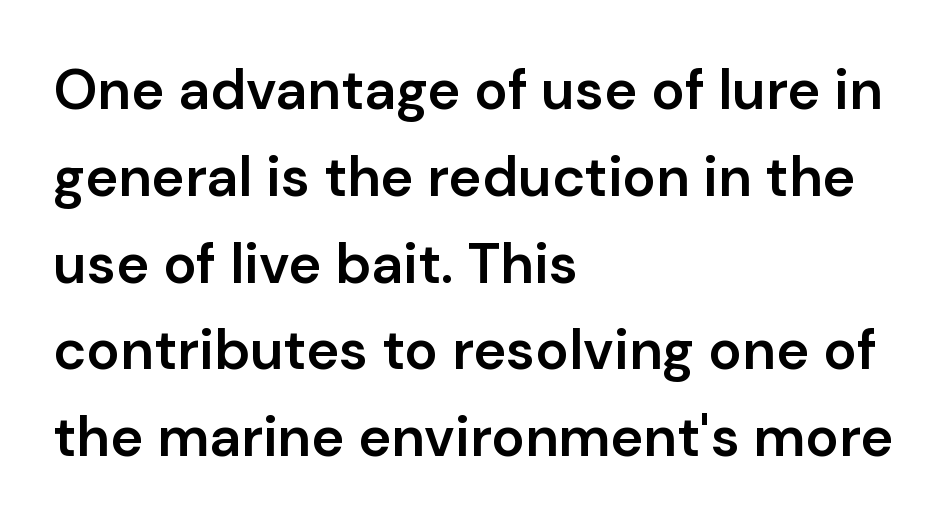
The image shows 56 px semibold sans-serif type, upright; set left-aligned, normal line spacing (1.55x), normal letter spacing, not underlined; low stroke contrast and a medium x-height.
